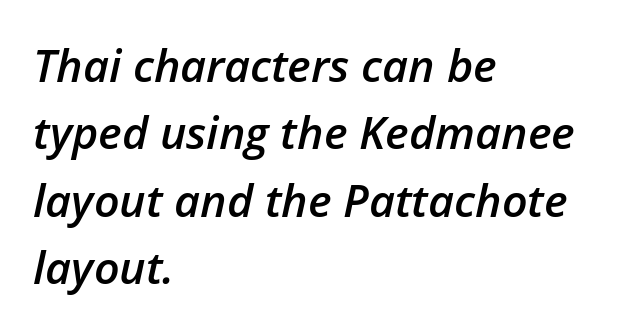
{"italic": "yes", "lean": "right", "slant_degrees": 12, "bold": "semi", "weight": "semibold", "width": "normal", "stroke_contrast": "low", "x_height": "medium", "monospaced": "no", "underline": "no", "align": "left", "line_spacing": "normal", "line_spacing_ratio": 1.5, "letter_spacing": "normal", "letter_spacing_em": 0.0, "glyph_px": 45}
